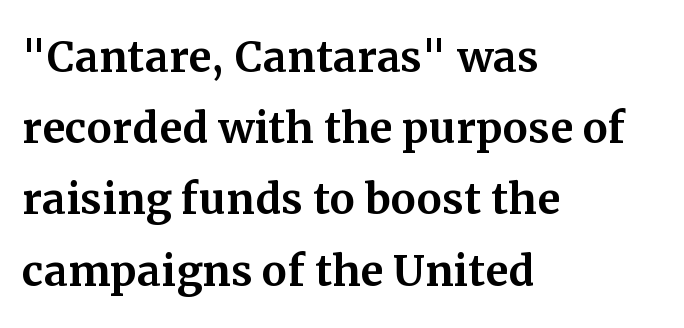
Q: Is the text italic (slanted)? A: No, it is upright.
Q: Is the typeface a serif or a sans-serif typeface? A: Serif.
Q: Is the text underlined? A: No.
Q: How is the paragraph aligned? A: Left-aligned.
Q: Is the spacing between letters normal or unusually wide? A: Normal.
Q: Is the spacing between lines tight, normal or loose? A: Normal.
Q: Width (condensed, normal, or wide)? A: Normal.
Q: Stroke contrast? A: Medium.
Q: x-height? A: Medium.
Q: Monospaced? A: No.
